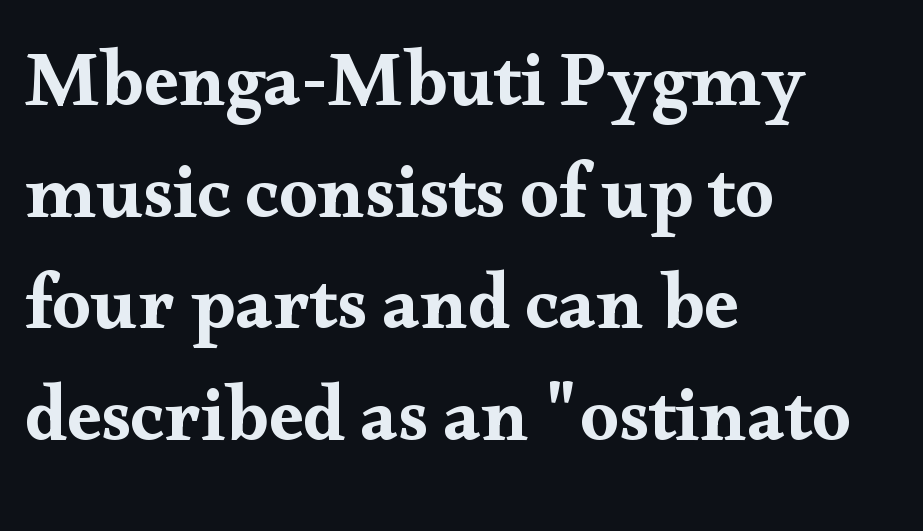
The image shows 77 px wide serif type, upright; set left-aligned, normal line spacing (1.45x), normal letter spacing, not underlined; medium stroke contrast and a small x-height.
